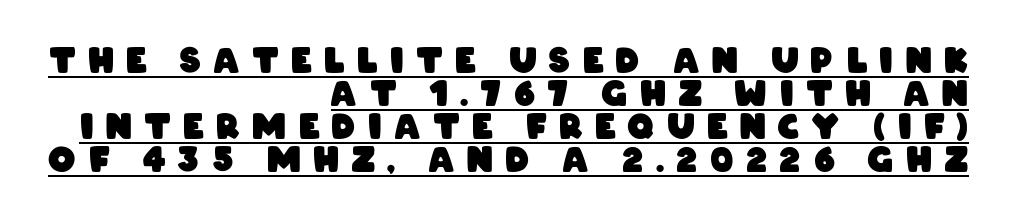
The image shows 34 px heavy, condensed sans-serif type; set right-aligned, tight line spacing (0.97x), unusually wide letter spacing (+0.37 em), underlined; low stroke contrast and a large x-height.
